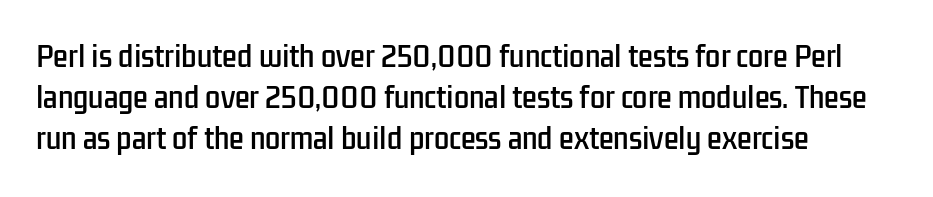
Underlining? Definitely not there. The passage shown stacks its lines at a standard gap. Tall strokes in this sample are plumb rather than angled. Is the block centered? No — it sits flush against the left margin.
